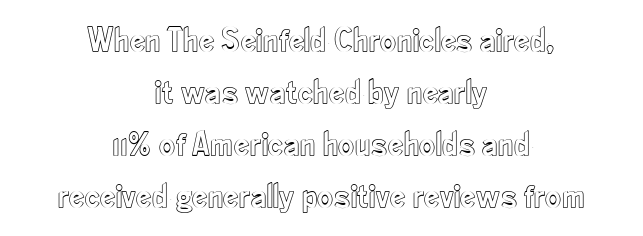
These lines are rendered in a variable-pitch font. The lines are quadded center. The type sits square on the baseline with zero lean. Honestly, there is no underline to notice here at all. These lines keep a tight, regular rhythm from letter to letter. Students, observe: this is what conventionally led text looks like.
